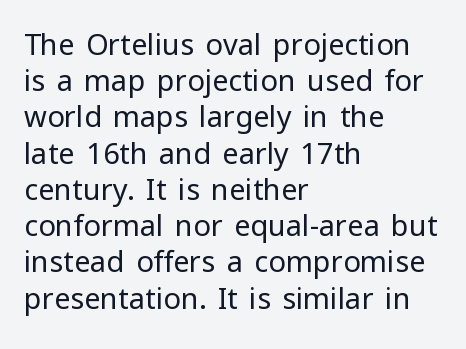
Q: Is the text bold? A: No.
Q: Is the text italic (slanted)? A: No, it is upright.
Q: Is the typeface a serif or a sans-serif typeface? A: Sans-serif.
Q: Is the text underlined? A: No.
Q: How is the paragraph aligned? A: Left-aligned.
Q: Is the spacing between letters normal or unusually wide? A: Normal.
Q: Is the spacing between lines tight, normal or loose? A: Normal.
Q: Width (condensed, normal, or wide)? A: Normal.
Q: Stroke contrast? A: Low.
Q: x-height? A: Medium.
Q: Monospaced? A: No.
